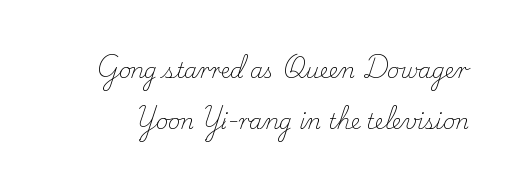
Q: Is the text bold? A: No.
Q: Is the text italic (slanted)? A: Yes.
Q: Is the text underlined? A: No.
Q: Is the spacing between letters normal or unusually wide? A: Normal.
Q: Is the spacing between lines tight, normal or loose? A: Loose.
